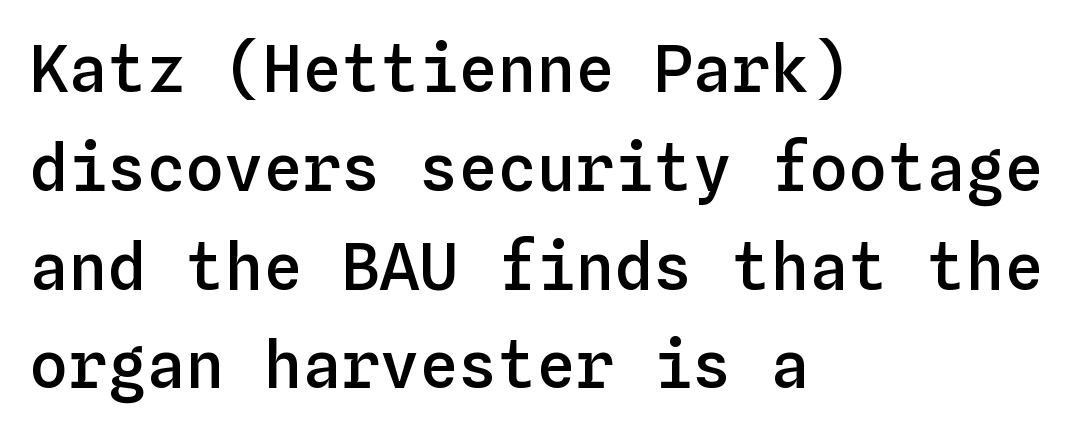
Q: Is the text bold? A: Semi-bold.
Q: Is the text italic (slanted)? A: No, it is upright.
Q: Is the text underlined? A: No.
Q: How is the paragraph aligned? A: Left-aligned.
Q: Is the spacing between letters normal or unusually wide? A: Normal.
Q: Is the spacing between lines tight, normal or loose? A: Normal.
Q: Width (condensed, normal, or wide)? A: Normal.
Q: Stroke contrast? A: Low.
Q: x-height? A: Medium.
Q: Monospaced? A: Yes.
